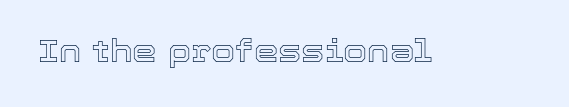
Q: Is the text italic (slanted)? A: No, it is upright.
Q: Is the text underlined? A: No.
Q: Is the spacing between letters normal or unusually wide? A: Normal.
Q: Width (condensed, normal, or wide)? A: Normal.
Q: x-height? A: Medium.
Q: Monospaced? A: No.
